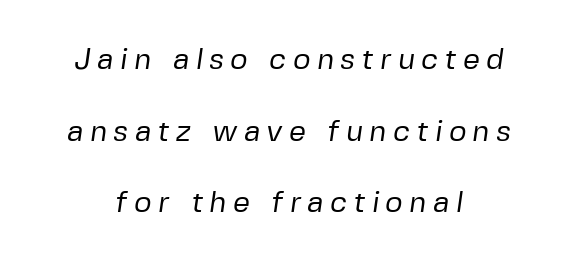
{"serif": "no", "bold": "no", "weight": "regular", "width": "normal", "stroke_contrast": "low", "x_height": "medium", "monospaced": "no", "underline": "no", "align": "center", "line_spacing": "loose", "line_spacing_ratio": 2.39, "letter_spacing": "wide", "letter_spacing_em": 0.21, "glyph_px": 30}
